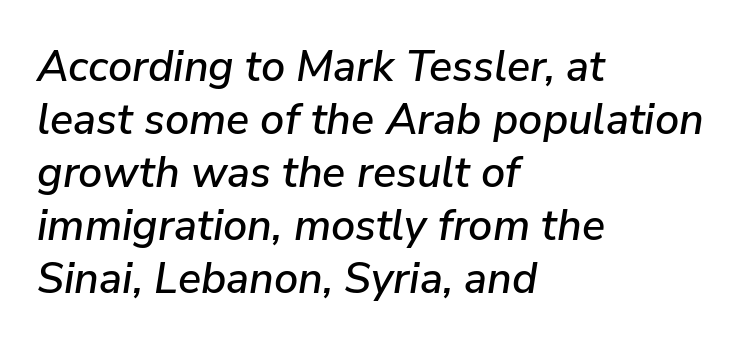
Q: Is the text italic (slanted)? A: Yes, it leans right by about 9 degrees.
Q: Is the text underlined? A: No.
Q: How is the paragraph aligned? A: Left-aligned.
Q: Is the spacing between letters normal or unusually wide? A: Normal.
Q: Width (condensed, normal, or wide)? A: Normal.
Q: Stroke contrast? A: Low.
Q: x-height? A: Medium.
Q: Monospaced? A: No.
